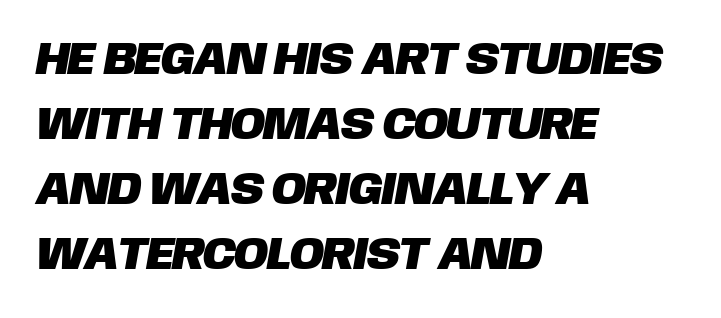
What's the leading like? Ordinary, nothing unusual. The space beneath each line is pristine and unruled. Stroke terminals: plain, sans-serif. Proportional: the letters do not fall into vertical columns. All the whitespace from short lines collects on the right. The face used here is rendered with its standard letterfit.
